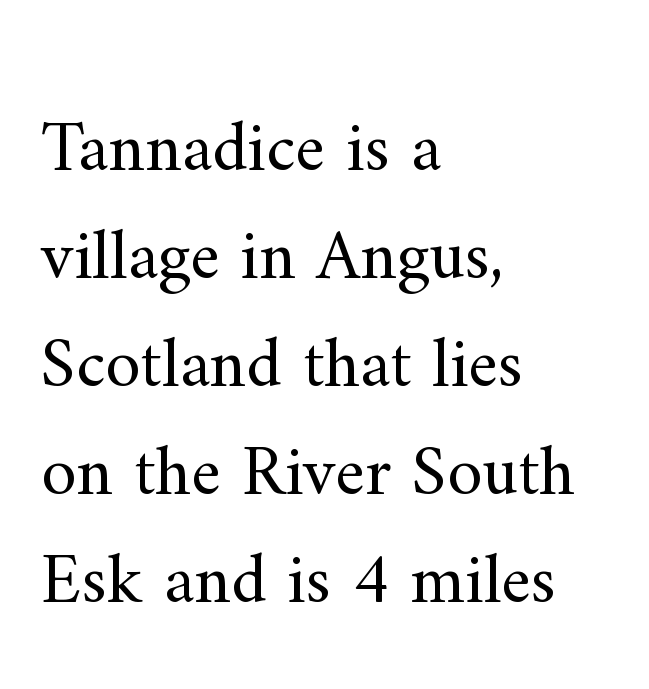
The glyphs in this specimen are seriffed. The passage shown is not bold in any degree. Does the leading feel generous? No, just average. Caption: multi-line text, flush left, ragged right. Every stem runs plumb, perpendicular to the baseline. A typesetter would call this proportional, since set widths differ per character.
